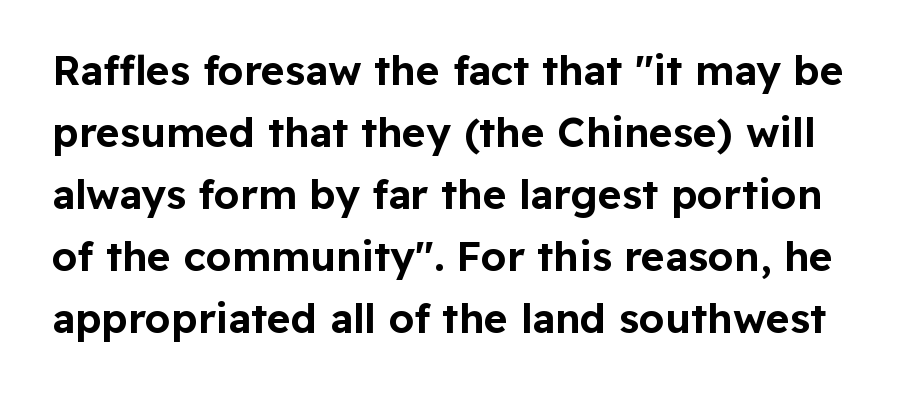
The image shows 41 px sans-serif type, upright; set normal line spacing (1.51x), normal letter spacing, not underlined; low stroke contrast and a medium x-height.
